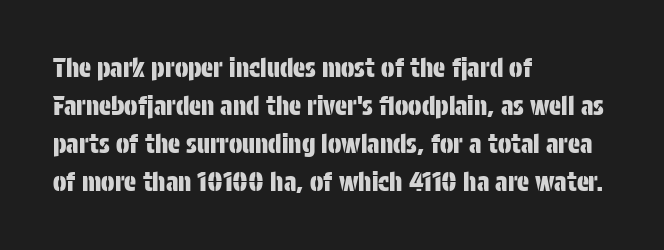
Q: Is the text italic (slanted)? A: No, it is upright.
Q: Is the text underlined? A: No.
Q: How is the paragraph aligned? A: Left-aligned.
Q: Is the spacing between letters normal or unusually wide? A: Normal.
Q: Is the spacing between lines tight, normal or loose? A: Normal.
